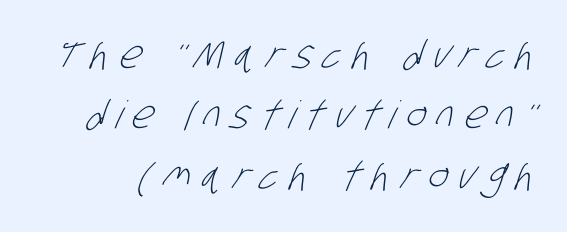
Any mark beneath the type? The region is blank. Inter-character spacing is expanded well beyond the font's built-in metrics. To sum up the face: it is a sans, with no serifs. Character widths vary here, with narrow letters taking less room than wide ones. This reads as an unemphasized weight, regular at the heaviest.
